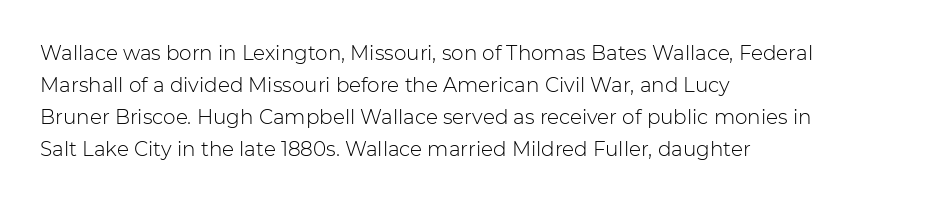
Caption: standard tracking, unaltered. The line-height multiplier appears to be the usual default. Type without underlining. This sample uses an upright cut, with every glyph sitting square on the baseline. This rendering uses left alignment, leaving the right contour irregular. The characters are drawn with everyday or finer stroke widths.
